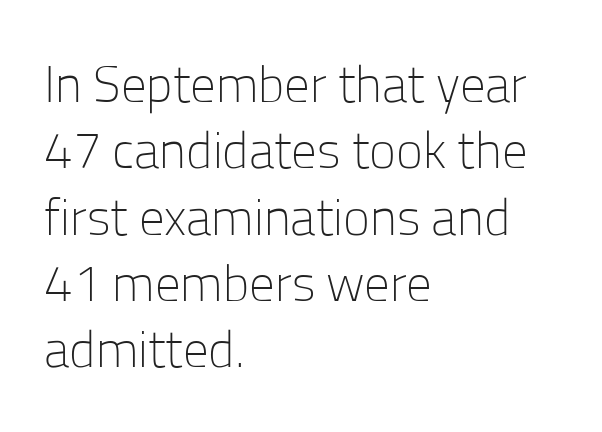
The image shows 51 px light sans-serif type, upright; set left-aligned, normal line spacing (1.3x), normal letter spacing, not underlined; low stroke contrast and a medium x-height.
